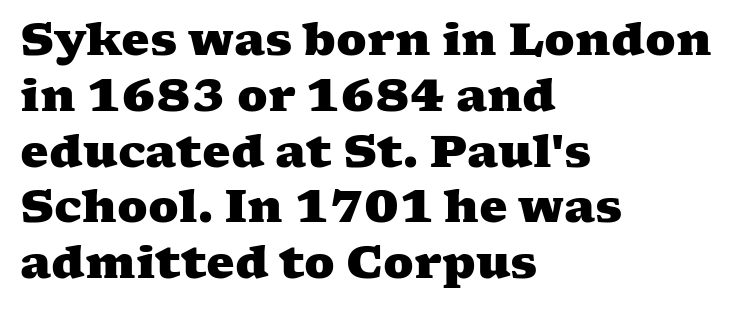
Q: Is the text bold? A: Yes.
Q: Is the typeface a serif or a sans-serif typeface? A: Serif.
Q: Is the text underlined? A: No.
Q: How is the paragraph aligned? A: Left-aligned.
Q: Is the spacing between letters normal or unusually wide? A: Normal.
Q: Width (condensed, normal, or wide)? A: Wide.
Q: Stroke contrast? A: Medium.
Q: x-height? A: Medium.
Q: Monospaced? A: No.
